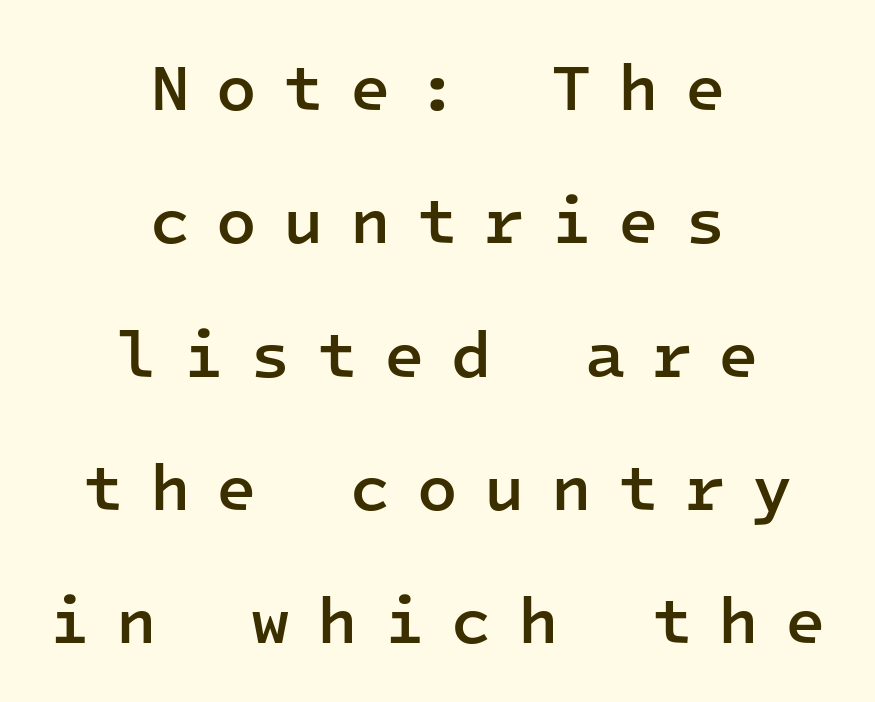
{"serif": "no", "italic": "no", "bold": "semi", "weight": "semibold", "width": "normal", "stroke_contrast": "low", "x_height": "medium", "monospaced": "yes", "underline": "no", "align": "center", "line_spacing": "loose", "line_spacing_ratio": 2.02, "letter_spacing": "wide", "letter_spacing_em": 0.4, "glyph_px": 66}
